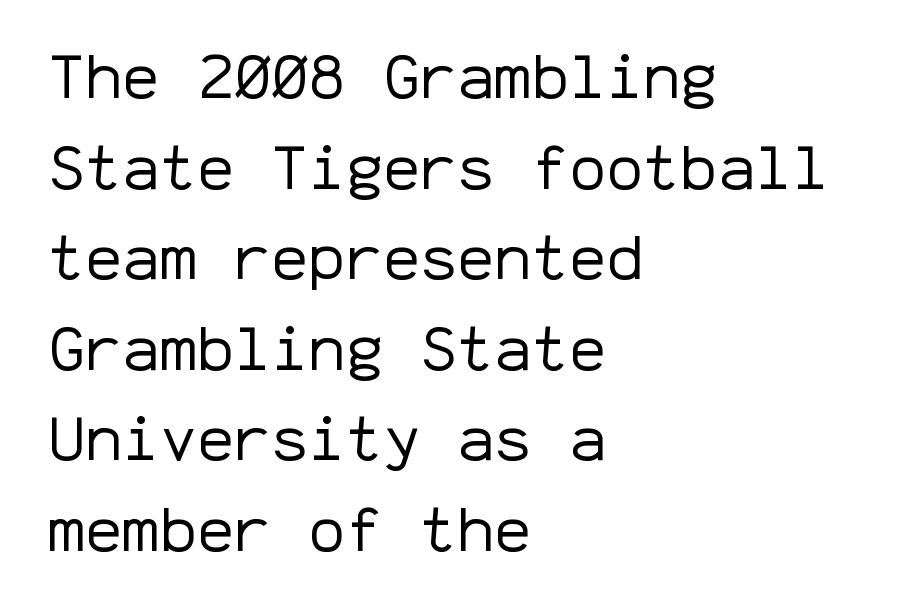
{"serif": "no", "italic": "no", "bold": "no", "weight": "regular", "width": "normal", "stroke_contrast": "low", "x_height": "medium", "monospaced": "yes", "underline": "no", "align": "left", "line_spacing": "normal", "line_spacing_ratio": 1.46, "letter_spacing": "normal", "letter_spacing_em": 0.0, "glyph_px": 62}
